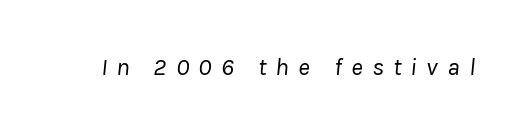
{"italic": "yes", "lean": "right", "slant_degrees": 8, "bold": "no", "underline": "no", "letter_spacing": "wide", "letter_spacing_em": 0.37, "glyph_px": 25}
